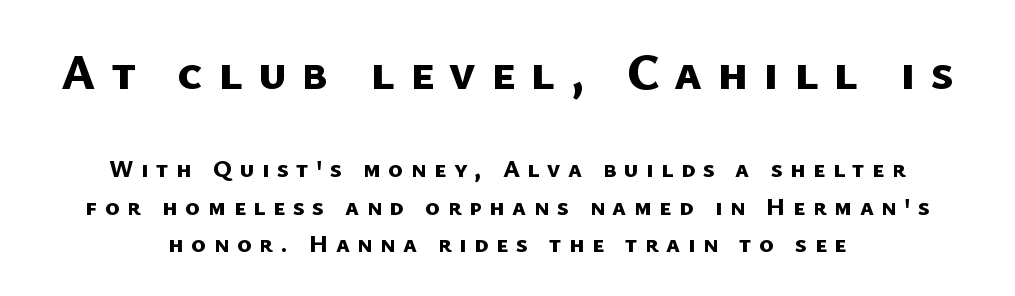
Each letter's strokes conclude bluntly, with no projecting serifs. The face used here appears at its bigger size in the upper chunk. A typesetter would call this proportional, since set widths differ per character. Each row of text sits above clean, open space. Weight check: bold — yes, fully.
